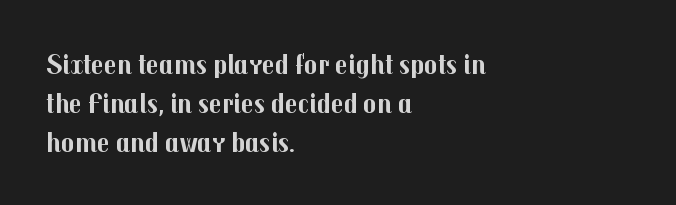
{"serif": "no", "italic": "no", "bold": "yes", "weight": "bold", "width": "normal", "stroke_contrast": "medium", "x_height": "medium", "monospaced": "no", "underline": "no", "align": "left", "line_spacing": "normal", "line_spacing_ratio": 1.4, "letter_spacing": "normal", "letter_spacing_em": 0.0, "glyph_px": 28}
